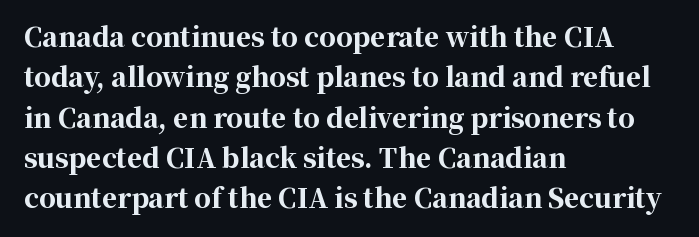
The image shows 26 px bold type, upright; set left-aligned, normal line spacing (1.55x), normal letter spacing, not underlined.
